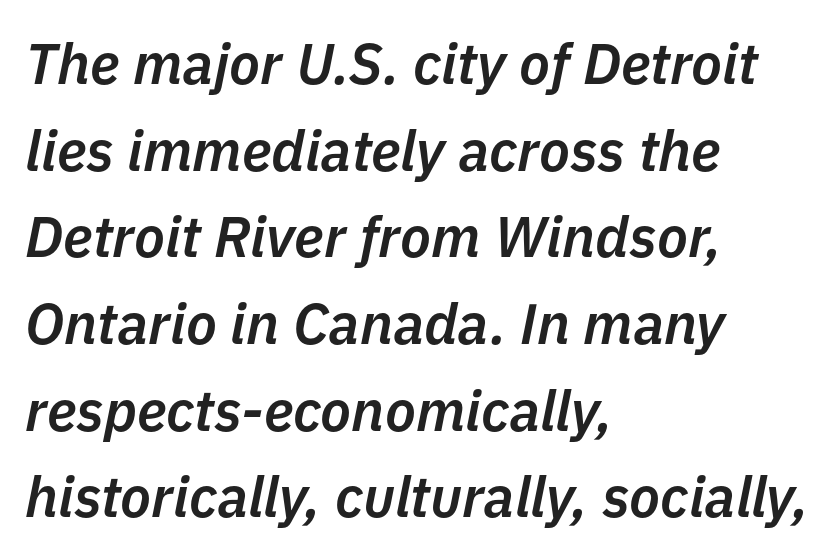
{"italic": "yes", "lean": "right", "slant_degrees": 11, "bold": "semi", "weight": "semibold", "width": "normal", "stroke_contrast": "low", "x_height": "medium", "monospaced": "no", "underline": "no", "align": "left", "line_spacing": "normal", "line_spacing_ratio": 1.52, "letter_spacing": "normal", "letter_spacing_em": 0.0, "glyph_px": 57}
